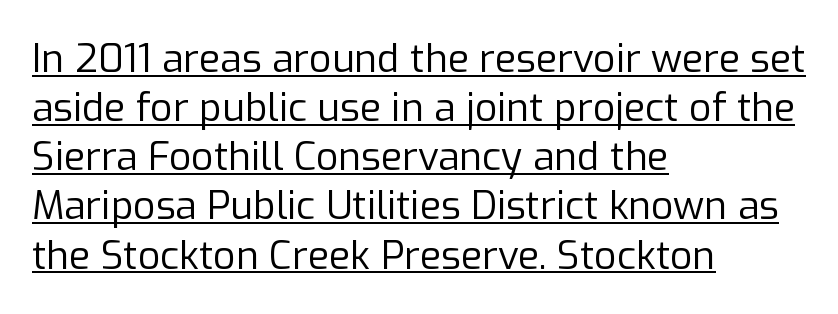
Q: Is the text bold? A: No.
Q: Is the text italic (slanted)? A: No, it is upright.
Q: Is the typeface a serif or a sans-serif typeface? A: Sans-serif.
Q: Is the text underlined? A: Yes.
Q: How is the paragraph aligned? A: Left-aligned.
Q: Is the spacing between letters normal or unusually wide? A: Normal.
Q: Is the spacing between lines tight, normal or loose? A: Normal.
Q: Width (condensed, normal, or wide)? A: Normal.
Q: Stroke contrast? A: Low.
Q: x-height? A: Medium.
Q: Monospaced? A: No.
